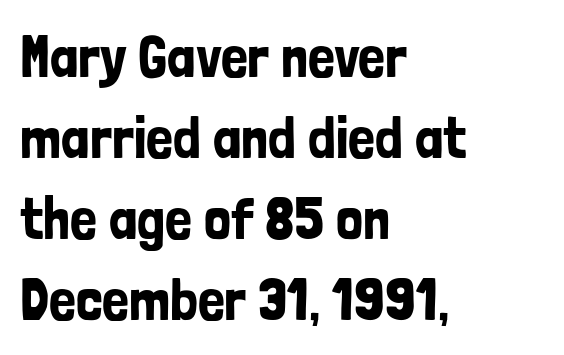
Q: Is the text italic (slanted)? A: No, it is upright.
Q: Is the typeface a serif or a sans-serif typeface? A: Sans-serif.
Q: Is the text underlined? A: No.
Q: How is the paragraph aligned? A: Left-aligned.
Q: Is the spacing between letters normal or unusually wide? A: Normal.
Q: Is the spacing between lines tight, normal or loose? A: Normal.
Q: Width (condensed, normal, or wide)? A: Condensed.
Q: Stroke contrast? A: Low.
Q: x-height? A: Medium.
Q: Monospaced? A: No.
